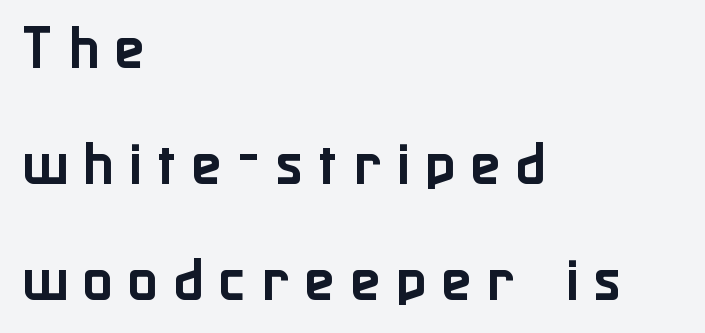
Q: Is the text italic (slanted)? A: No, it is upright.
Q: Is the typeface a serif or a sans-serif typeface? A: Sans-serif.
Q: Is the text underlined? A: No.
Q: How is the paragraph aligned? A: Left-aligned.
Q: Is the spacing between letters normal or unusually wide? A: Unusually wide.
Q: Is the spacing between lines tight, normal or loose? A: Loose.
Q: Width (condensed, normal, or wide)? A: Normal.
Q: Stroke contrast? A: Low.
Q: x-height? A: Medium.
Q: Monospaced? A: No.
